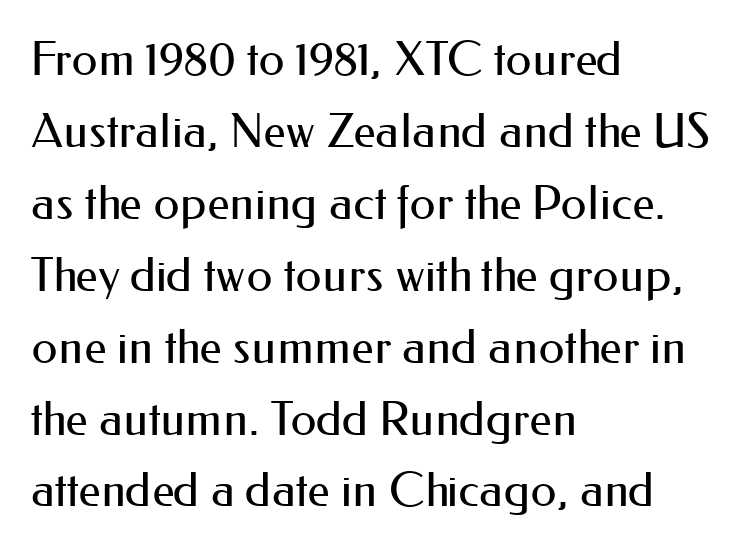
Descender tails drop into unmarked territory. Check where the strokes stop: nothing finishes them off — pure sans. This is the regular roman posture of the typeface. Leftover space on each line is placed entirely after the last word. The letters look calm and open, with moderate or lighter stems.
